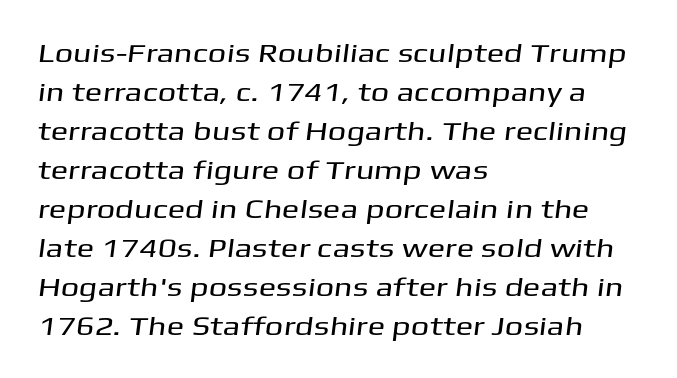
{"underline": "no", "align": "left", "line_spacing": "normal", "line_spacing_ratio": 1.5, "letter_spacing": "normal", "letter_spacing_em": 0.0, "glyph_px": 26}
